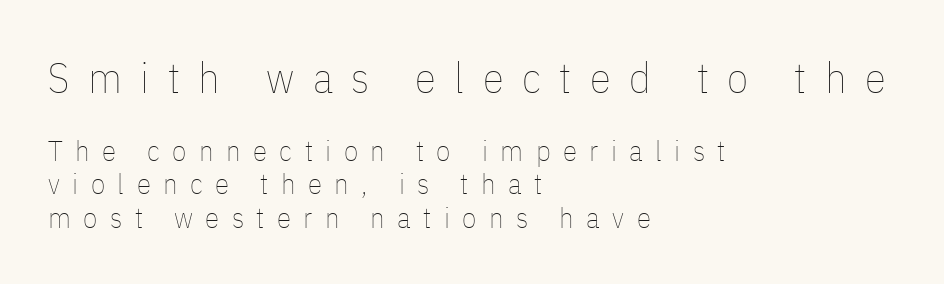
{"italic": "no", "bold": "no", "weight": "thin", "width": "condensed", "stroke_contrast": "low", "x_height": "medium", "monospaced": "no", "underline": "no", "align": "left", "line_spacing": "tight", "line_spacing_ratio": 1.14, "letter_spacing": "wide", "letter_spacing_em": 0.43, "larger_block": "first", "size_ratio": 1.48, "glyph_px": 43}
